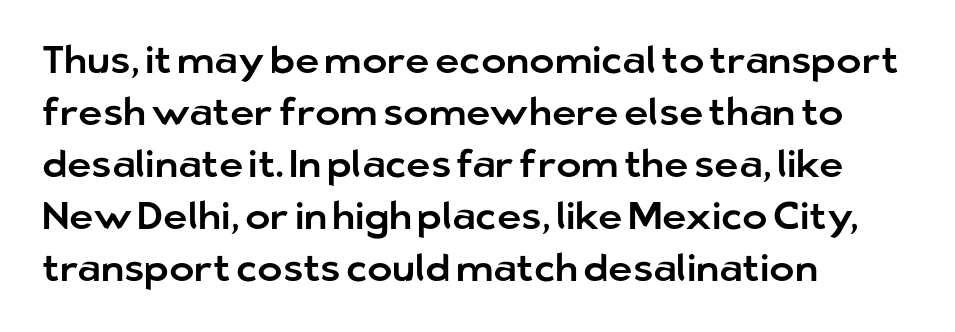
The image shows 38 px sans-serif type, upright; set left-aligned, normal line spacing (1.37x), normal letter spacing, not underlined; low stroke contrast and a medium x-height.
